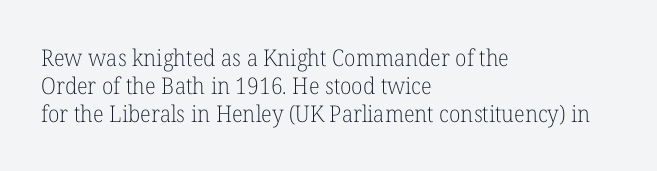
Every stem runs plumb, perpendicular to the baseline. Layout note: lines flush left. Decoration check: the copy has no underline. Short note: letters normally spaced.
